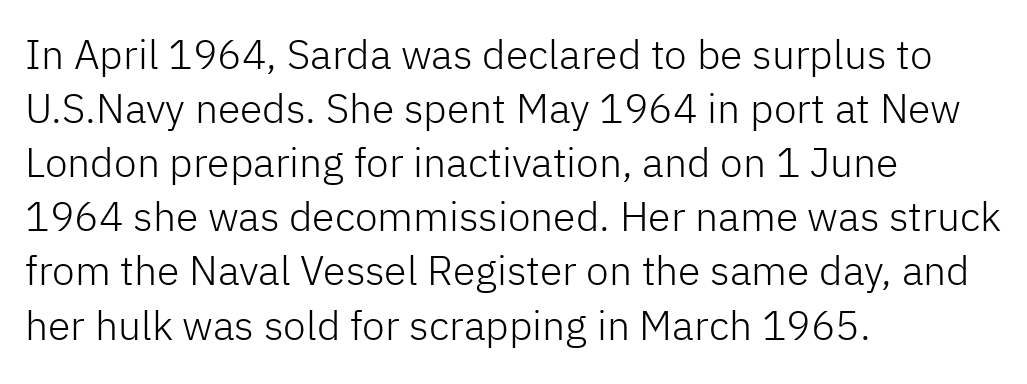
The face used here is proportionally spaced, like ordinary book or web type. Words float on clear page, feet unadorned. I'd call this a sans setting — the letters go barefoot. Tall strokes in this sample are plumb rather than angled. The face looks like a standard text weight, possibly lighter.
